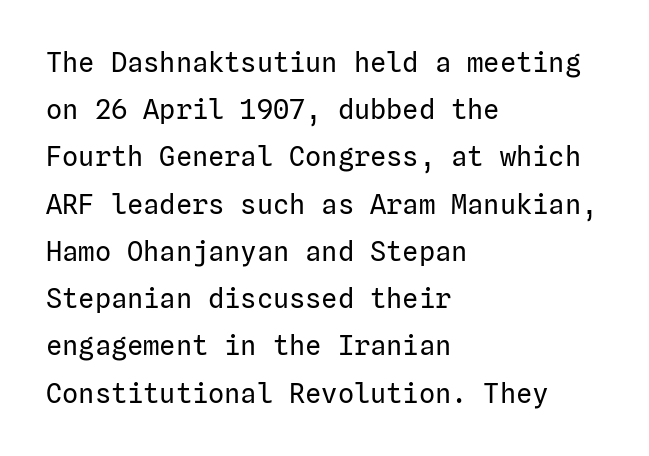
{"italic": "no", "bold": "no", "underline": "no", "align": "left", "line_spacing_ratio": 1.75, "letter_spacing": "normal", "letter_spacing_em": 0.0, "glyph_px": 27}
